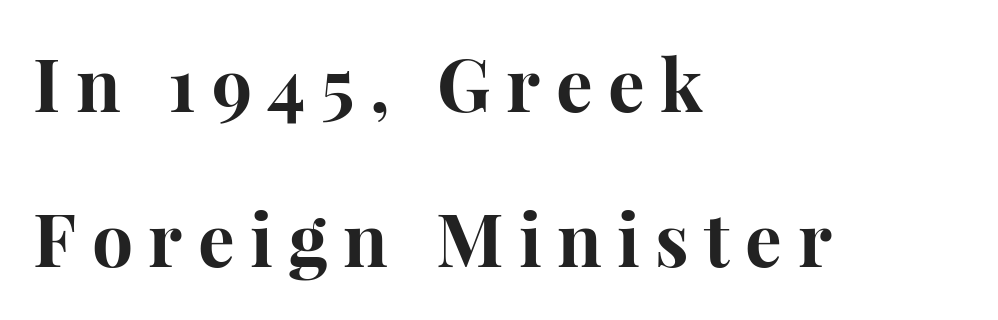
{"serif": "yes", "italic": "no", "bold": "yes", "weight": "bold", "width": "normal", "stroke_contrast": "high", "x_height": "medium", "monospaced": "no", "underline": "no", "align": "left", "line_spacing": "loose", "line_spacing_ratio": 2.13, "letter_spacing": "wide", "letter_spacing_em": 0.21, "glyph_px": 73}
